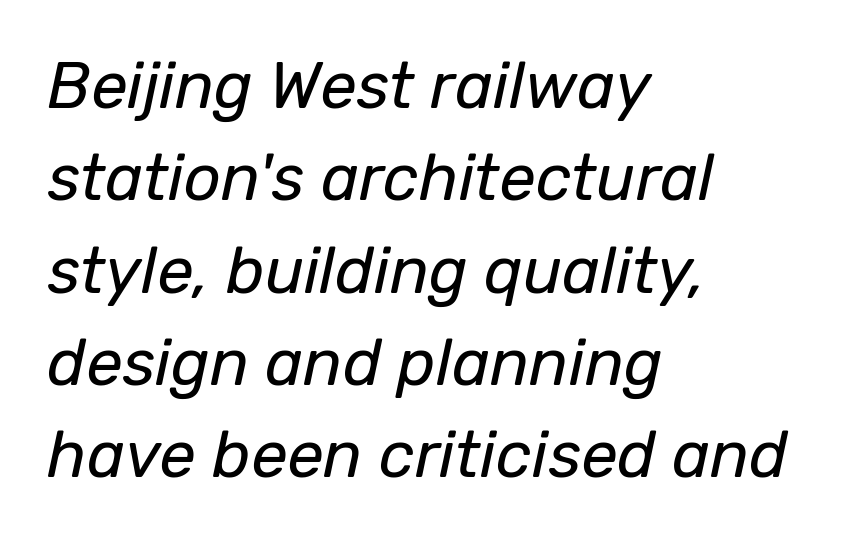
The image shows 65 px regular-weight type, italic (leaning right); set left-aligned, normal line spacing (1.42x), normal letter spacing, not underlined; low stroke contrast and a medium x-height.
